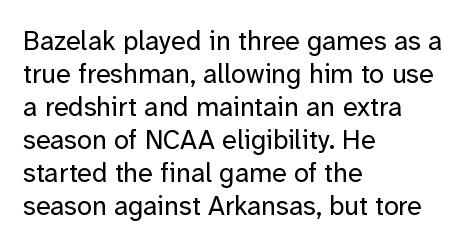
The type sits square on the baseline with zero lean. All the whitespace from short lines collects on the right. Students, note that the glyphs here touch the page at normal intervals. Weight class: somewhere from thin through regular. The foot of each line stays bare and open.
